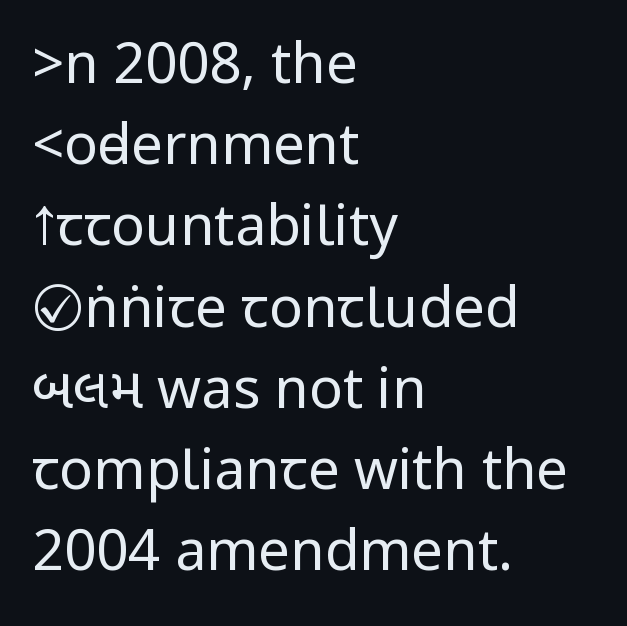
The image shows 56 px regular-weight, condensed sans-serif type, upright; set left-aligned, normal line spacing (1.45x), normal letter spacing, not underlined; low stroke contrast.
